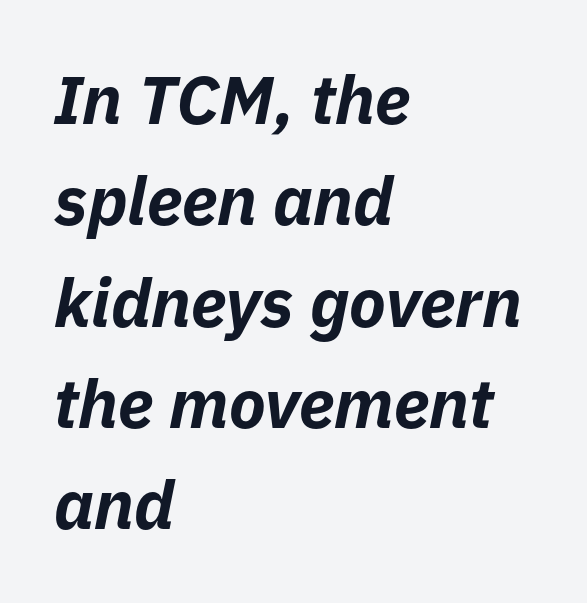
This sample keeps an unexceptional amount of space between lines. Compared with ordinary roman type, these characters are visibly tilted. The text block is weighted toward the left margin, trailing off unevenly rightward. The face used here has the dense, thick strokes of a bold. The letters advance in unequal steps, a hallmark of proportional type.
